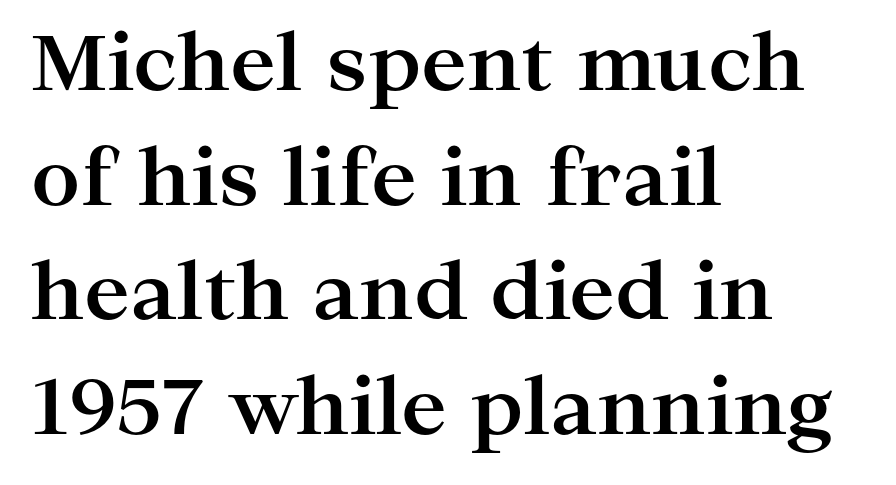
The image shows 77 px bold, wide serif type, upright; set left-aligned, normal line spacing (1.49x), normal letter spacing, not underlined; high stroke contrast and a medium x-height.
